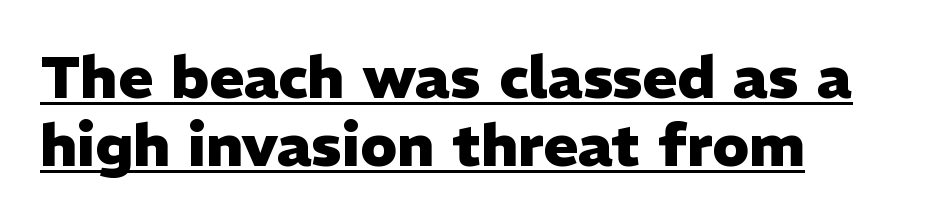
{"serif": "no", "italic": "no", "bold": "yes", "weight": "heavy", "width": "normal", "stroke_contrast": "low", "x_height": "medium", "monospaced": "no", "underline": "yes", "line_spacing": "tight", "line_spacing_ratio": 1.15, "letter_spacing": "normal", "letter_spacing_em": 0.0, "glyph_px": 59}
